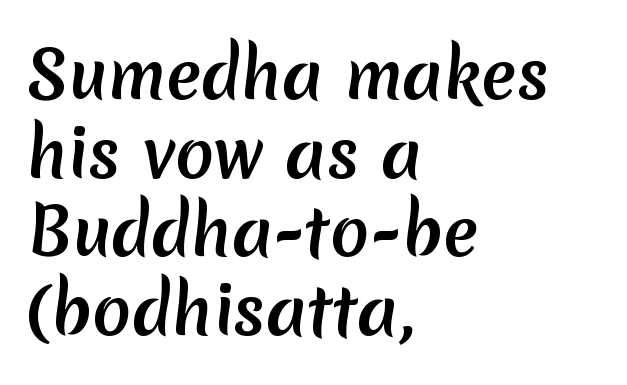
{"serif": "no", "bold": "yes", "weight": "semibold", "width": "normal", "stroke_contrast": "low", "x_height": "medium", "monospaced": "no", "underline": "no", "align": "left", "line_spacing_ratio": 1.21, "letter_spacing": "normal", "letter_spacing_em": 0.0, "glyph_px": 65}
